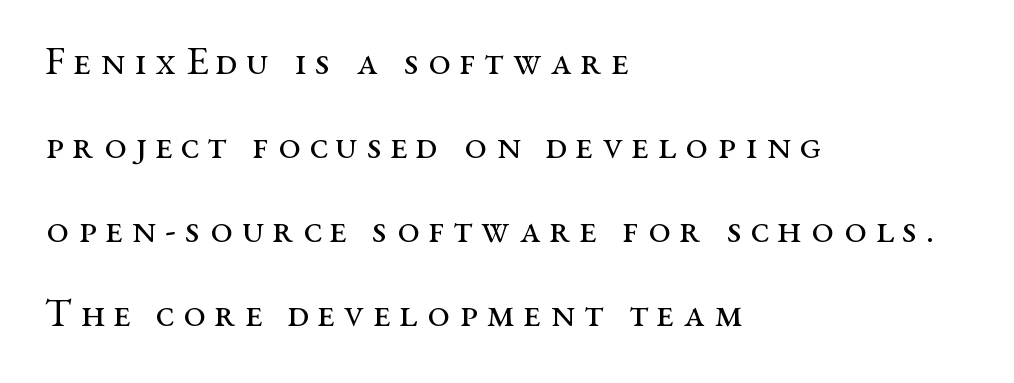
Are there feet on the stems? There are — it's a serif. The gaps between neighbouring characters are conspicuously large. This sample has the flowing, uneven cadence of proportional lettering. The specimen reads as upright at a glance. The text block is weighted toward the left margin, trailing off unevenly rightward. A bare baseline throughout the passage.
